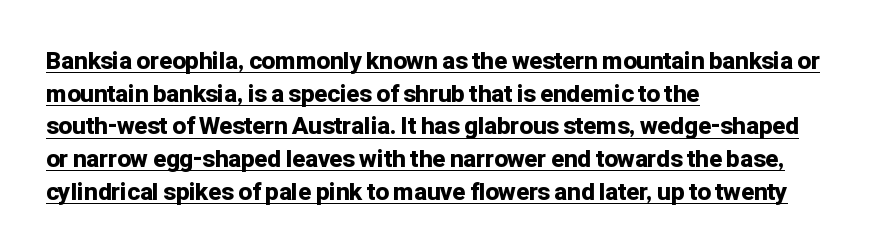
Here the glyphs are tracked normally, forming tight word shapes. Heft: maximum for text — a bold. The letters stand straight up with perfectly vertical stems. This block has exactly the height ordinary leading produces.
